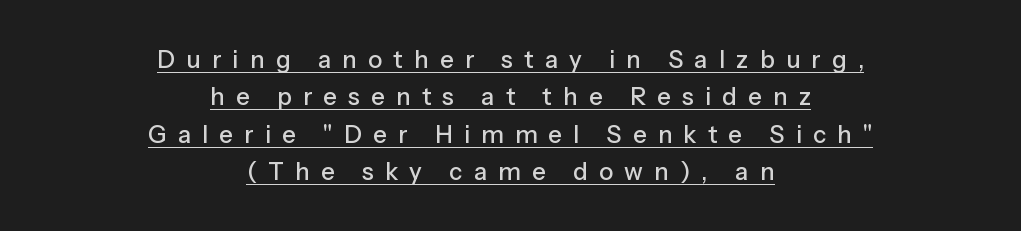
The image shows 24 px text type, upright; set centered, normal line spacing (1.56x), unusually wide letter spacing (+0.47 em), underlined.
